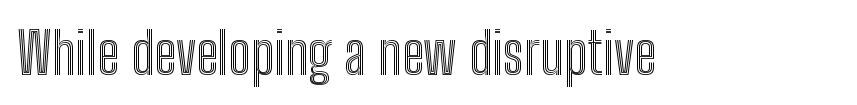
The image shows 58 px condensed type, upright; set normal letter spacing, not underlined; a medium x-height.
